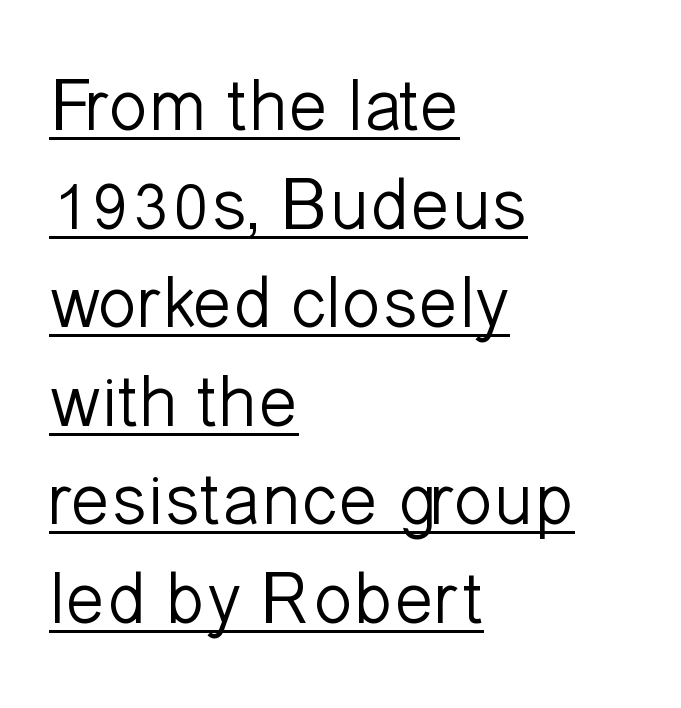
The image shows 73 px light sans-serif type, upright; set left-aligned, normal line spacing (1.35x), normal letter spacing, underlined; low stroke contrast and a medium x-height.
